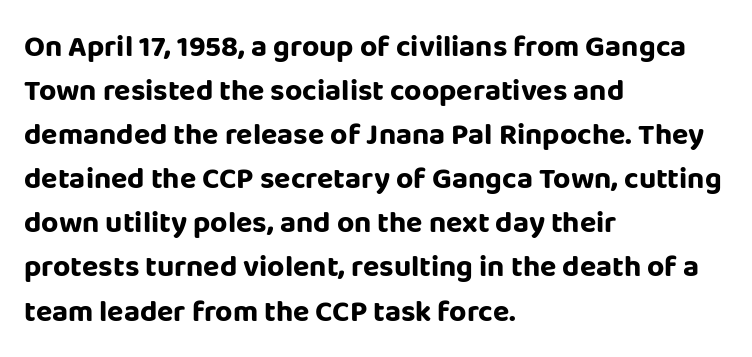
Q: Is the text bold? A: Yes.
Q: Is the text italic (slanted)? A: No, it is upright.
Q: Is the typeface a serif or a sans-serif typeface? A: Sans-serif.
Q: Is the text underlined? A: No.
Q: How is the paragraph aligned? A: Left-aligned.
Q: Is the spacing between letters normal or unusually wide? A: Normal.
Q: Is the spacing between lines tight, normal or loose? A: Normal.
Q: Width (condensed, normal, or wide)? A: Normal.
Q: Stroke contrast? A: Low.
Q: x-height? A: Large.
Q: Monospaced? A: No.
